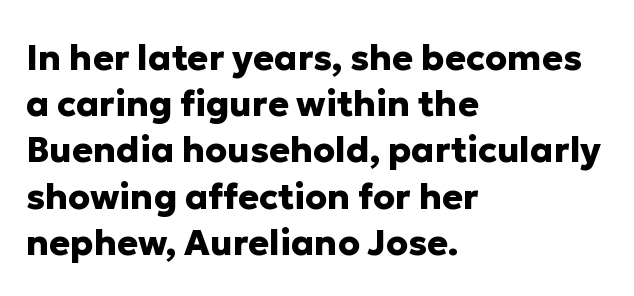
Bare-footed words on every line. Plenty of ink on the page — the face is bold. Does the type have serifs? No, each stem ends abruptly. Ascenders rise straight up at ninety degrees.
